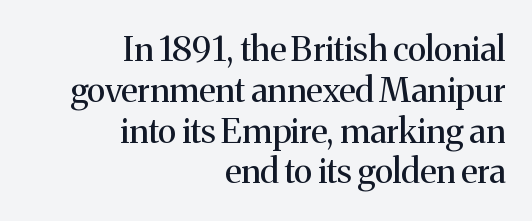
Q: Is the text bold? A: No.
Q: Is the text italic (slanted)? A: No, it is upright.
Q: Is the typeface a serif or a sans-serif typeface? A: Serif.
Q: Is the text underlined? A: No.
Q: How is the paragraph aligned? A: Right-aligned.
Q: Is the spacing between letters normal or unusually wide? A: Normal.
Q: Width (condensed, normal, or wide)? A: Normal.
Q: Stroke contrast? A: Medium.
Q: x-height? A: Medium.
Q: Monospaced? A: No.
